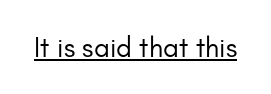
Default kerning and tracking; the words read as compact shapes. Is the stroke heavy? The answer is a plain regular-or-lighter. Are there feet on the stems? There aren't — it's a sans. The passage shown is underscored from start to finish. Italic? Not at all — the glyphs are vertical.
